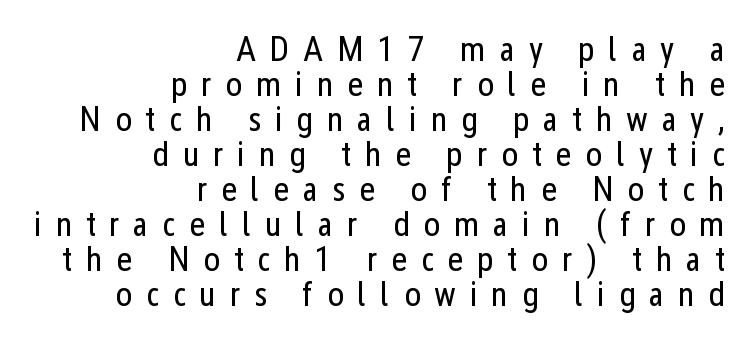
{"serif": "no", "italic": "no", "bold": "no", "weight": "regular", "width": "condensed", "stroke_contrast": "low", "x_height": "medium", "monospaced": "no", "underline": "no", "align": "right", "line_spacing": "tight", "line_spacing_ratio": 1.0, "letter_spacing": "wide", "letter_spacing_em": 0.39, "glyph_px": 35}
